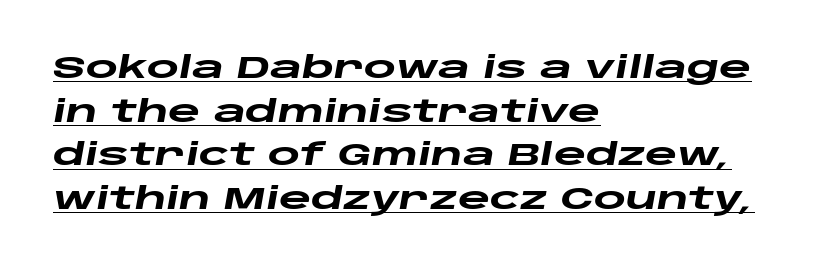
An italicized treatment has been applied to the whole sample. Every word sits above its own underline. Reading down the column, the eye jumps a familiar distance to each next line. The rag falls on the right side of this text block. Summary of weight: heavy, a full bold.
